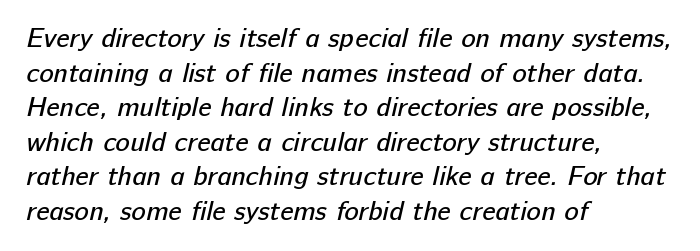
Short and long lines alike share a common starting point at left. Successive baselines arrive at the customary interval. The font is comparable to plain body text, perhaps lighter. The gap between lines stays unmarked. The passage shown has conventional tracking throughout.
